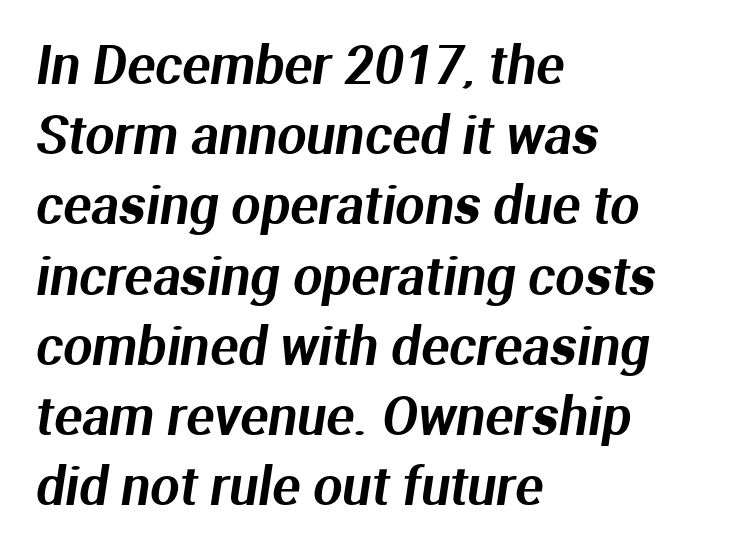
The image shows 52 px sans-serif type; set left-aligned, normal line spacing (1.35x), normal letter spacing, not underlined; medium stroke contrast and a medium x-height.
